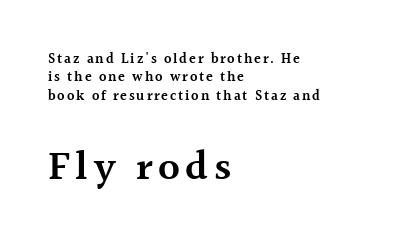
The image shows 41 px semibold serif type, upright; set left-aligned, normal line spacing (1.32x), not underlined; the second (bottom) block is 2.93x larger; a medium x-height.
